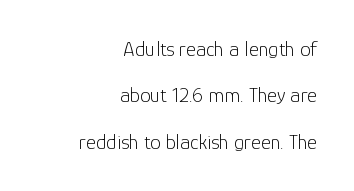
The paragraph has a hard right edge and a soft left edge. The letters look calm and open, with moderate or lighter stems. Quick note: not italic, upright. Inter-character spacing is left at the font's built-in metrics. Notice the wide empty band between every row — that's loose leading. Type without underlining.
